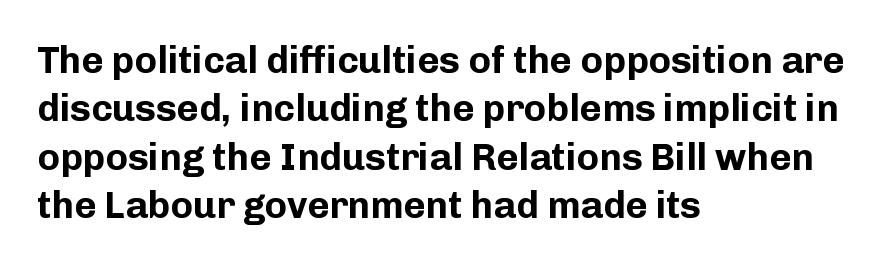
You could not count columns in this text — the font is proportionally spaced. The face used here has the dense, thick strokes of a bold. The letters carry no serifs — their stems end cleanly without finishing strokes. Only glyphs here, with clear space below each row.
